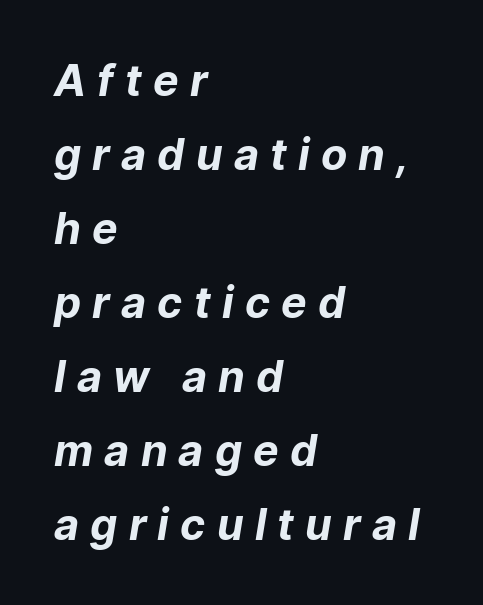
The rendering shows plain stroke endings on the letterforms — a sans-serif design. All the whitespace from short lines collects on the right. The area under the type is left untouched. Looks like regular typesetting: each glyph gets only the width it needs. Typesetter's note: full bold, strokes at maximum text heaviness.
